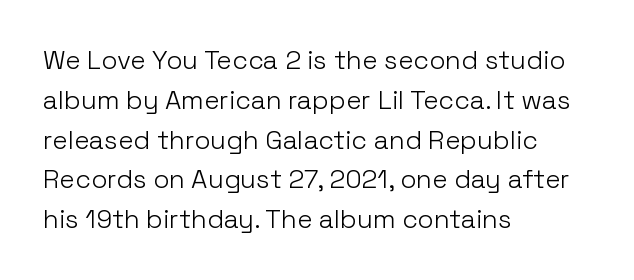
{"italic": "no", "bold": "no", "underline": "no", "align": "left", "line_spacing": "normal", "line_spacing_ratio": 1.53, "letter_spacing": "normal", "letter_spacing_em": 0.0, "glyph_px": 26}
